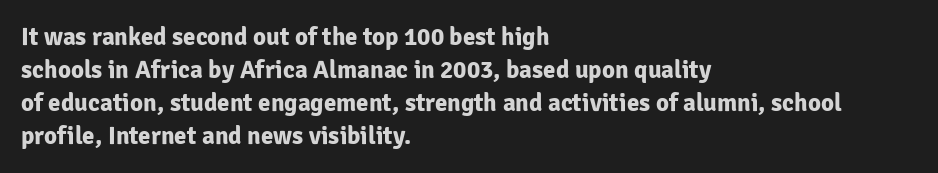
{"italic": "no", "bold": "yes", "underline": "no", "align": "left", "line_spacing": "normal", "line_spacing_ratio": 1.32, "letter_spacing": "normal", "letter_spacing_em": 0.0, "glyph_px": 25}
